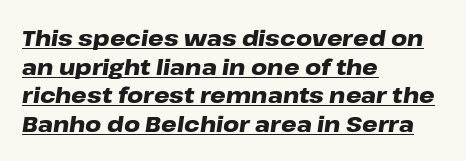
{"italic": "yes", "lean": "right", "slant_degrees": 8, "bold": "yes", "underline": "yes", "align": "left", "line_spacing": "normal", "line_spacing_ratio": 1.3, "letter_spacing": "normal", "letter_spacing_em": 0.0, "glyph_px": 22}
